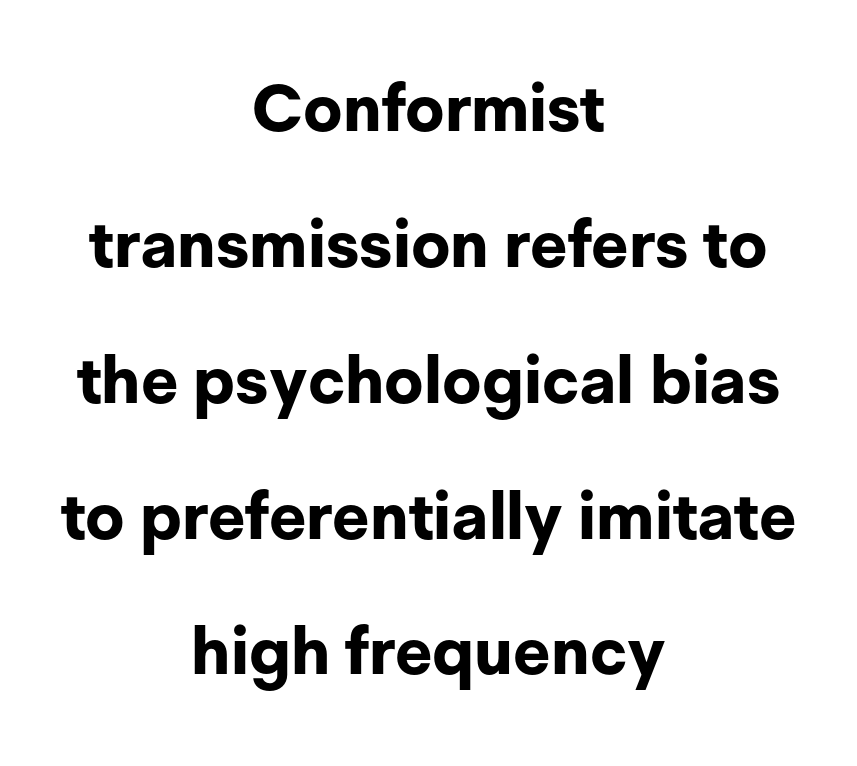
{"serif": "no", "italic": "no", "bold": "yes", "weight": "bold", "width": "normal", "stroke_contrast": "low", "x_height": "medium", "monospaced": "no", "underline": "no", "align": "center", "line_spacing": "loose", "line_spacing_ratio": 2.09, "letter_spacing": "normal", "letter_spacing_em": 0.0, "glyph_px": 65}
